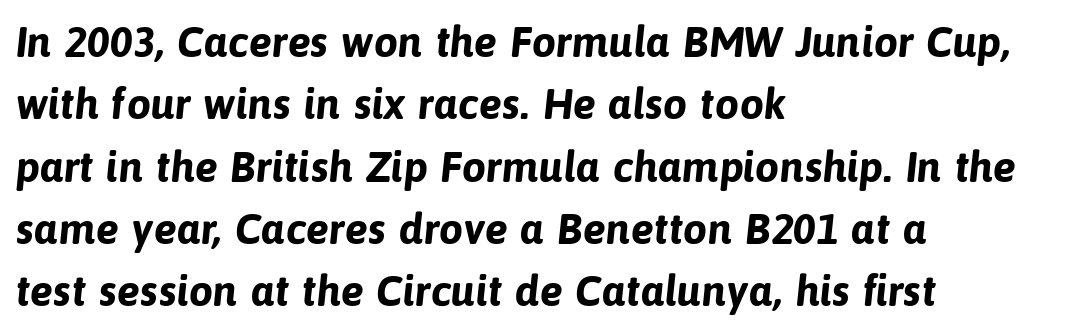
{"serif": "no", "bold": "yes", "weight": "bold", "width": "normal", "stroke_contrast": "low", "x_height": "medium", "monospaced": "no", "underline": "no", "align": "left", "line_spacing": "normal", "line_spacing_ratio": 1.45, "letter_spacing": "normal", "letter_spacing_em": 0.0, "glyph_px": 43}
